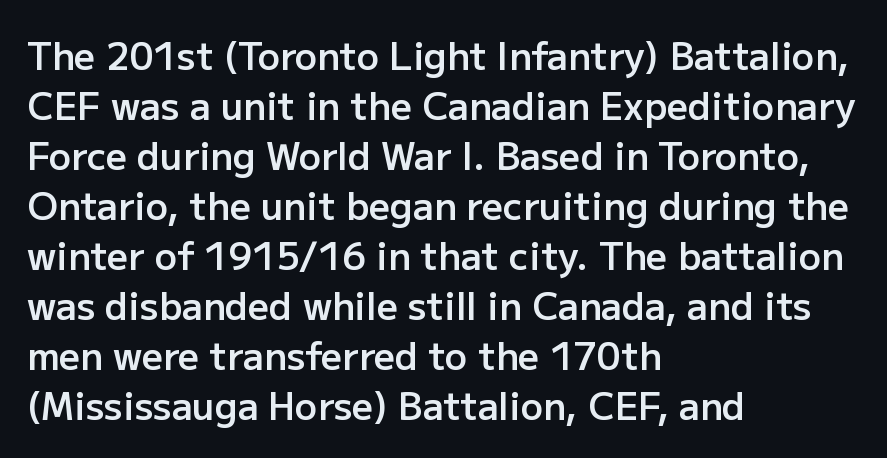
Q: Is the text bold? A: Semi-bold.
Q: Is the text italic (slanted)? A: No, it is upright.
Q: Is the typeface a serif or a sans-serif typeface? A: Sans-serif.
Q: Is the text underlined? A: No.
Q: How is the paragraph aligned? A: Left-aligned.
Q: Is the spacing between letters normal or unusually wide? A: Normal.
Q: Is the spacing between lines tight, normal or loose? A: Normal.
Q: Width (condensed, normal, or wide)? A: Normal.
Q: Stroke contrast? A: Low.
Q: x-height? A: Medium.
Q: Monospaced? A: No.
